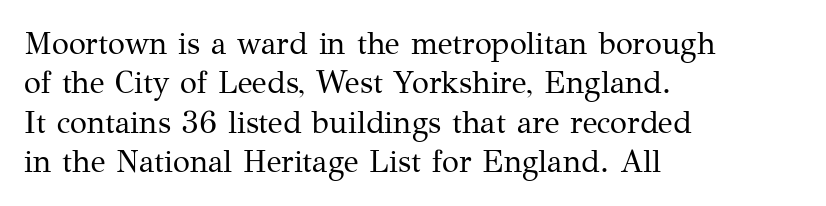
Q: Is the text bold? A: No.
Q: Is the text italic (slanted)? A: No, it is upright.
Q: Is the typeface a serif or a sans-serif typeface? A: Serif.
Q: Is the text underlined? A: No.
Q: How is the paragraph aligned? A: Left-aligned.
Q: Is the spacing between letters normal or unusually wide? A: Normal.
Q: Is the spacing between lines tight, normal or loose? A: Normal.
Q: Width (condensed, normal, or wide)? A: Normal.
Q: Stroke contrast? A: Medium.
Q: x-height? A: Medium.
Q: Monospaced? A: No.
